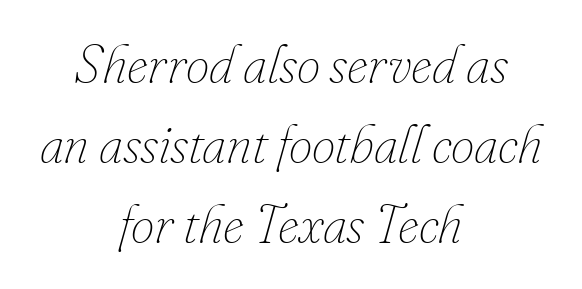
{"italic": "yes", "lean": "right", "slant_degrees": 16, "bold": "no", "weight": "thin", "width": "normal", "stroke_contrast": "low", "x_height": "small", "monospaced": "no", "underline": "no", "align": "center", "line_spacing": "normal", "line_spacing_ratio": 1.51, "letter_spacing": "normal", "letter_spacing_em": 0.0, "glyph_px": 53}
